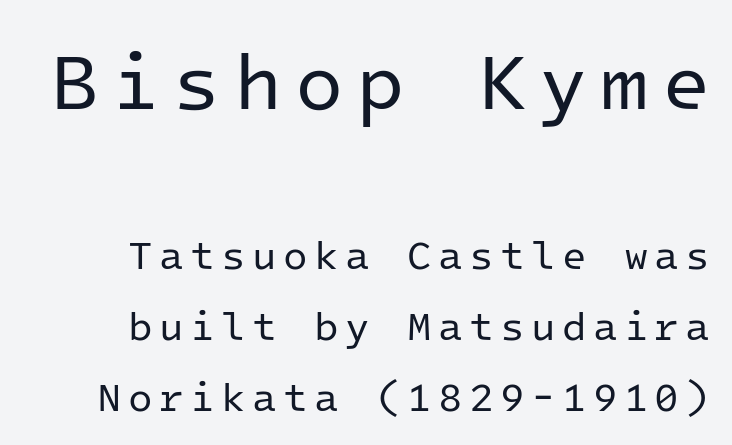
Q: Is the text bold? A: No.
Q: Is the text italic (slanted)? A: No, it is upright.
Q: Is the typeface a serif or a sans-serif typeface? A: Sans-serif.
Q: Is the text underlined? A: No.
Q: How is the paragraph aligned? A: Right-aligned.
Q: Which block of text is set in a larger size, the first (top) or the second (bottom)? A: The first (top) one.
Q: Width (condensed, normal, or wide)? A: Normal.
Q: Stroke contrast? A: Low.
Q: x-height? A: Medium.
Q: Monospaced? A: Yes.
